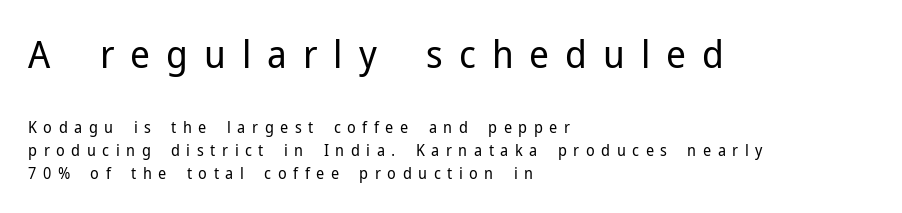
Q: Is the text bold? A: No.
Q: Is the text italic (slanted)? A: No, it is upright.
Q: Is the typeface a serif or a sans-serif typeface? A: Sans-serif.
Q: Is the text underlined? A: No.
Q: How is the paragraph aligned? A: Left-aligned.
Q: Is the spacing between letters normal or unusually wide? A: Unusually wide.
Q: Is the spacing between lines tight, normal or loose? A: Normal.
Q: Which block of text is set in a larger size, the first (top) or the second (bottom)? A: The first (top) one.
Q: Width (condensed, normal, or wide)? A: Normal.
Q: Stroke contrast? A: Low.
Q: x-height? A: Medium.
Q: Monospaced? A: No.
